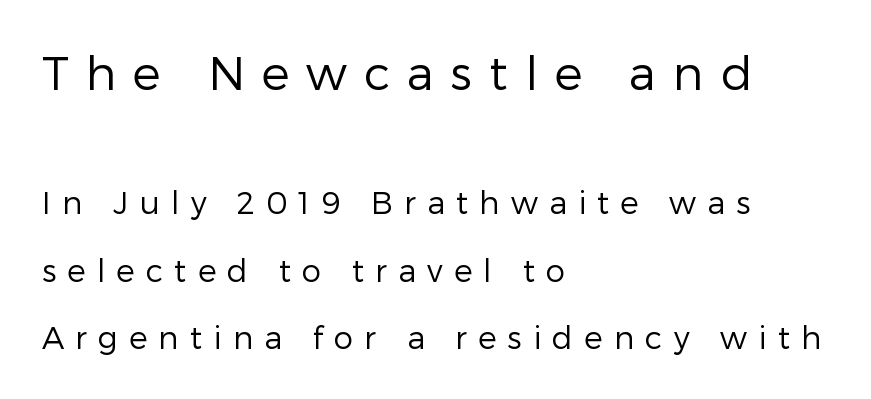
The image shows 47 px regular-weight sans-serif type, upright; set left-aligned, loose line spacing (2.18x), unusually wide letter spacing (+0.36 em), not underlined; the first (top) block is 1.52x larger; low stroke contrast and a medium x-height.
